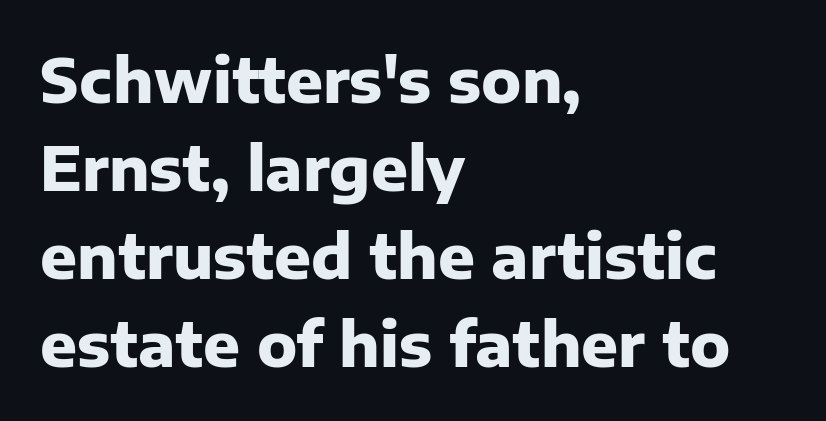
{"serif": "no", "italic": "no", "bold": "yes", "weight": "heavy", "width": "normal", "stroke_contrast": "low", "x_height": "medium", "monospaced": "no", "underline": "no", "align": "left", "line_spacing": "normal", "line_spacing_ratio": 1.44, "letter_spacing": "normal", "letter_spacing_em": 0.0, "glyph_px": 61}
